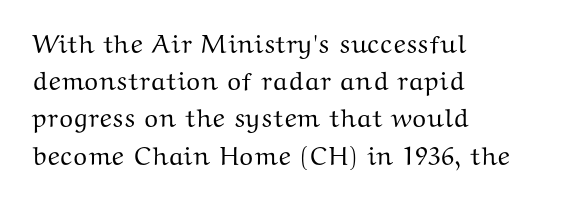
The image shows 26 px text type, upright; set left-aligned, normal line spacing (1.43x), normal letter spacing, not underlined.
